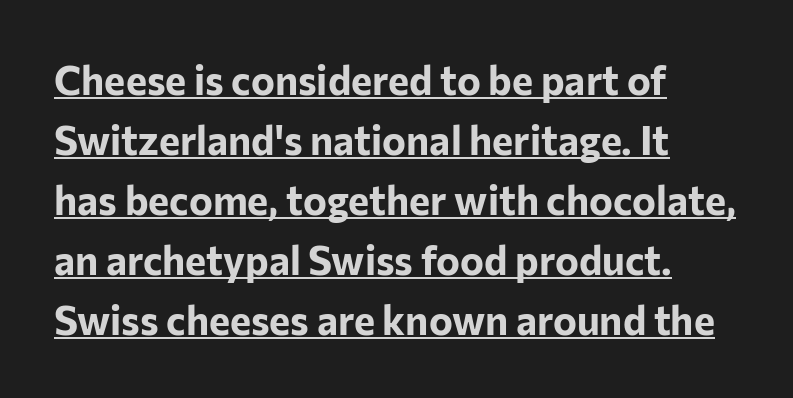
The image shows 40 px bold sans-serif type, upright; set left-aligned, normal line spacing (1.5x), normal letter spacing, underlined; low stroke contrast and a medium x-height.
